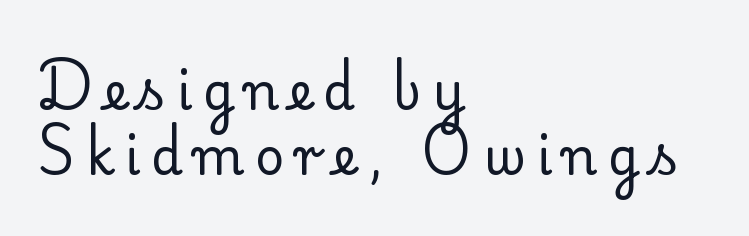
Q: Is the text bold? A: No.
Q: Is the text italic (slanted)? A: No, it is upright.
Q: Is the typeface a serif or a sans-serif typeface? A: Serif.
Q: Is the text underlined? A: No.
Q: How is the paragraph aligned? A: Left-aligned.
Q: Is the spacing between letters normal or unusually wide? A: Unusually wide.
Q: Is the spacing between lines tight, normal or loose? A: Normal.
Q: Width (condensed, normal, or wide)? A: Normal.
Q: Stroke contrast? A: Low.
Q: x-height? A: Small.
Q: Monospaced? A: No.
